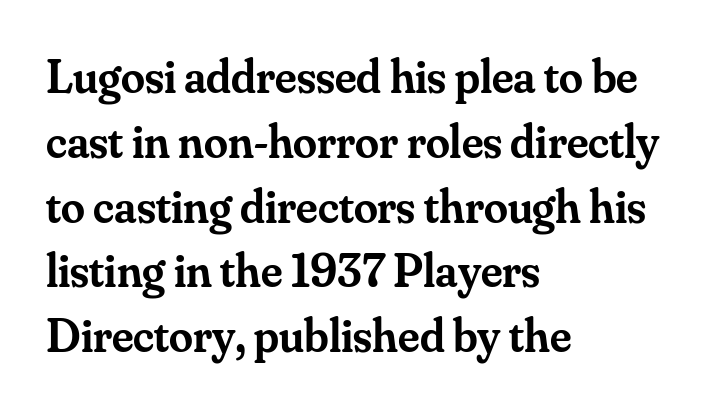
Q: Is the text bold? A: Semi-bold.
Q: Is the text italic (slanted)? A: No, it is upright.
Q: Is the typeface a serif or a sans-serif typeface? A: Serif.
Q: Is the text underlined? A: No.
Q: How is the paragraph aligned? A: Left-aligned.
Q: Is the spacing between letters normal or unusually wide? A: Normal.
Q: Is the spacing between lines tight, normal or loose? A: Normal.
Q: Width (condensed, normal, or wide)? A: Normal.
Q: Stroke contrast? A: Medium.
Q: x-height? A: Small.
Q: Monospaced? A: No.
